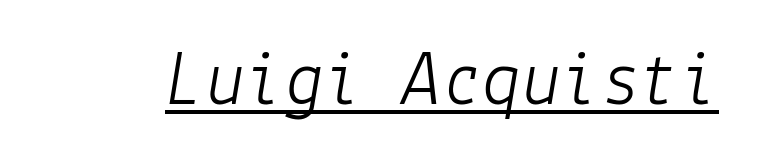
The image shows 79 px light type, italic (leaning right); set normal letter spacing, underlined; low stroke contrast and a medium x-height.
